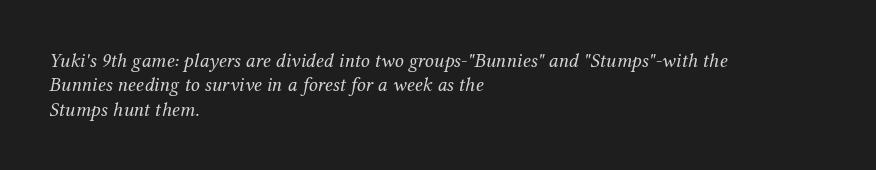
Q: Is the text bold? A: No.
Q: Is the text italic (slanted)? A: Yes, it leans right by about 12 degrees.
Q: Is the text underlined? A: No.
Q: How is the paragraph aligned? A: Left-aligned.
Q: Is the spacing between letters normal or unusually wide? A: Normal.
